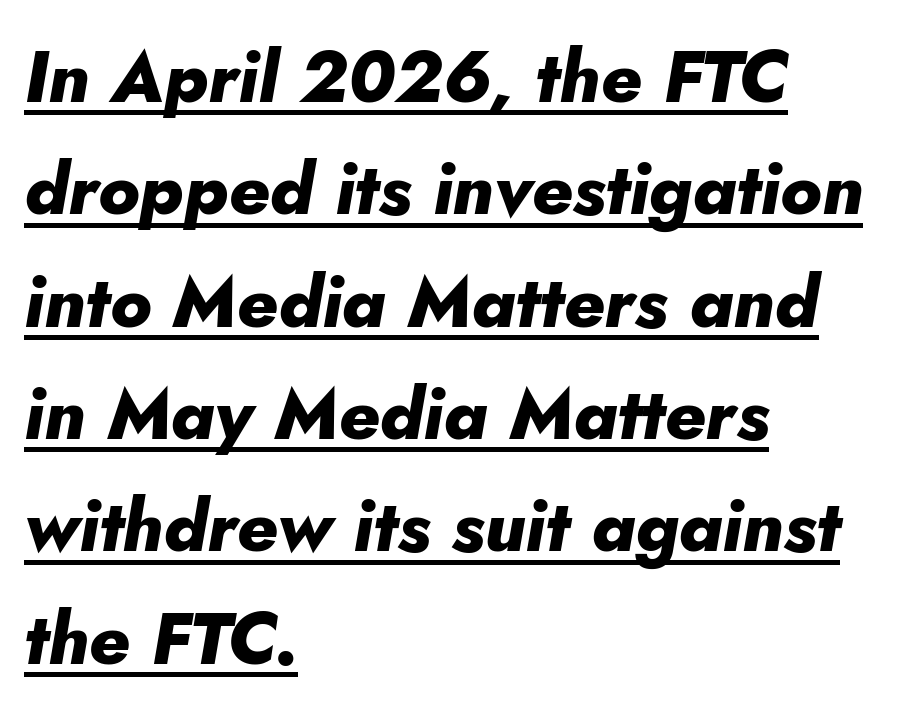
{"italic": "yes", "lean": "right", "slant_degrees": 10, "bold": "yes", "weight": "heavy", "width": "normal", "stroke_contrast": "low", "x_height": "small", "monospaced": "no", "underline": "yes", "align": "left", "line_spacing": "normal", "line_spacing_ratio": 1.56, "letter_spacing": "normal", "letter_spacing_em": 0.0, "glyph_px": 72}
